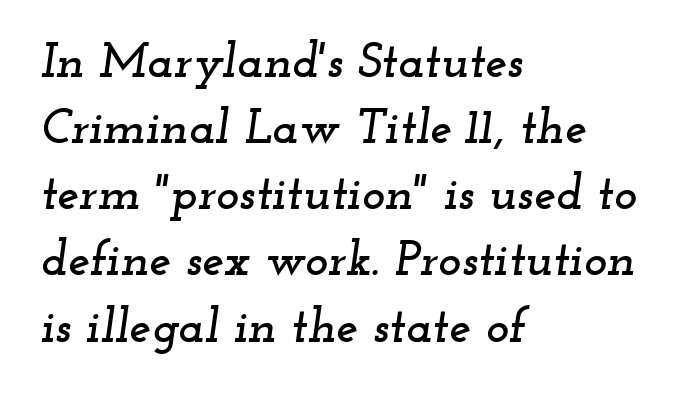
Q: Is the text italic (slanted)? A: Yes, it leans right by about 12 degrees.
Q: Is the typeface a serif or a sans-serif typeface? A: Serif.
Q: Is the text underlined? A: No.
Q: How is the paragraph aligned? A: Left-aligned.
Q: Is the spacing between letters normal or unusually wide? A: Normal.
Q: Is the spacing between lines tight, normal or loose? A: Normal.
Q: Width (condensed, normal, or wide)? A: Wide.
Q: Stroke contrast? A: Low.
Q: x-height? A: Small.
Q: Monospaced? A: No.
